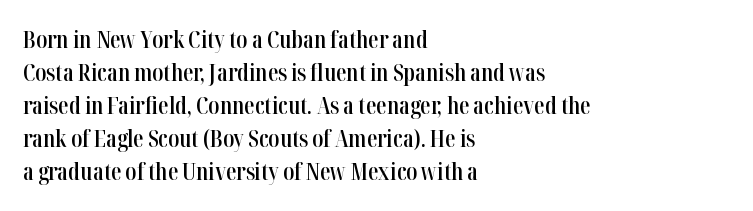
Default kerning and tracking; the words read as compact shapes. Quick note: interline space is typical. This rendering features lettering with no underline. Left-aligned paragraph, ragged on the right. The strokes are fattened partway — semibold, not bold. Italic: no, the glyphs are upright roman.
